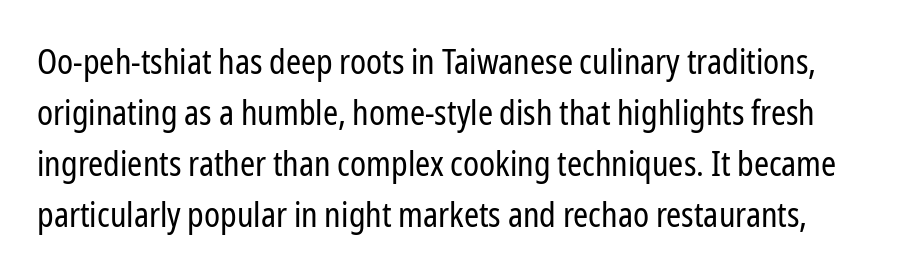
Designer's note — italics off, roman on. Each row of text sits above clean, open space. The lines sit at an ordinary, default distance from one another. The letters advance in unequal steps, a hallmark of proportional type. Unlike a traditional serif, this face leaves its strokes unadorned. Nothing unusual about the tracking: characters are spaced as the font intends.
